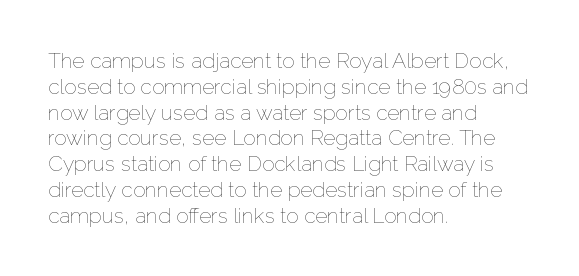
Visually the block forms a straight wall on the left and a jagged coastline on the right. This sample uses plain, unmodified letter spacing. The face looks like a standard text weight, possibly lighter. Check under the words: just untouched page. Does the lettering tilt? It doesn't — this is upright.
